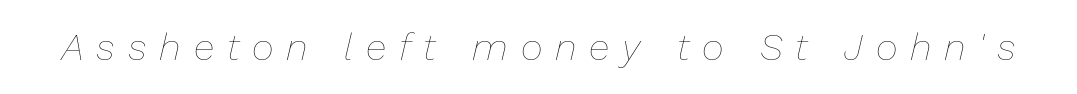
{"italic": "yes", "lean": "right", "slant_degrees": 13, "bold": "no", "weight": "thin", "width": "normal", "stroke_contrast": "low", "x_height": "medium", "monospaced": "no", "underline": "no", "letter_spacing": "wide", "letter_spacing_em": 0.34, "glyph_px": 38}
